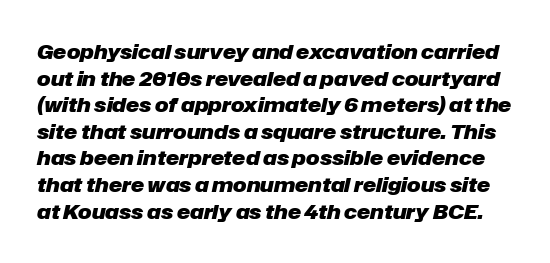
{"italic": "yes", "lean": "right", "slant_degrees": 12, "bold": "yes", "underline": "no", "line_spacing": "normal", "line_spacing_ratio": 1.33, "letter_spacing": "normal", "letter_spacing_em": 0.0, "glyph_px": 20}
